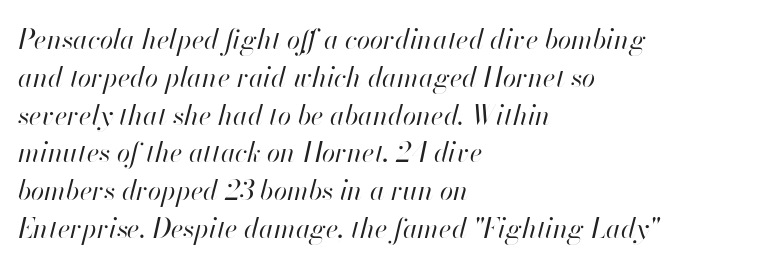
Q: Is the text bold? A: No.
Q: Is the text italic (slanted)? A: Yes, it leans right by about 13 degrees.
Q: Is the text underlined? A: No.
Q: How is the paragraph aligned? A: Left-aligned.
Q: Is the spacing between letters normal or unusually wide? A: Normal.
Q: Is the spacing between lines tight, normal or loose? A: Normal.
